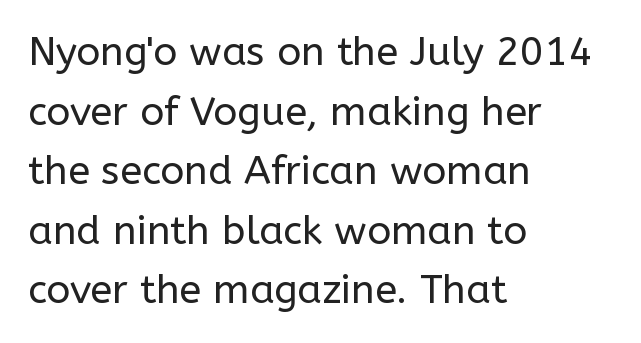
Q: Is the text bold? A: No.
Q: Is the text italic (slanted)? A: No, it is upright.
Q: Is the typeface a serif or a sans-serif typeface? A: Sans-serif.
Q: Is the text underlined? A: No.
Q: How is the paragraph aligned? A: Left-aligned.
Q: Is the spacing between letters normal or unusually wide? A: Normal.
Q: Is the spacing between lines tight, normal or loose? A: Normal.
Q: Width (condensed, normal, or wide)? A: Normal.
Q: Stroke contrast? A: Low.
Q: x-height? A: Medium.
Q: Monospaced? A: No.
